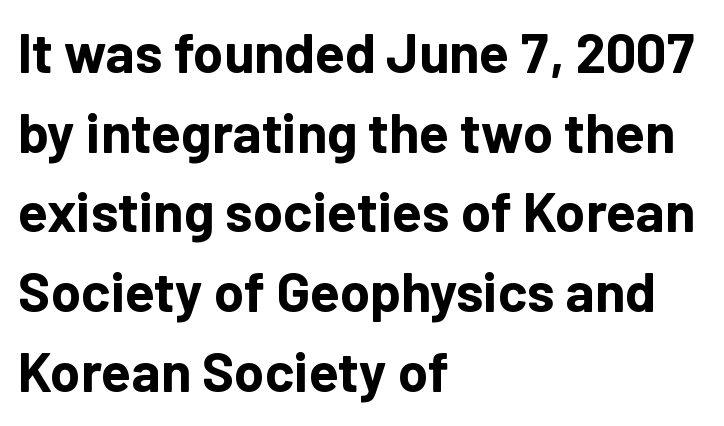
The image shows 55 px bold sans-serif type, upright; set left-aligned, normal line spacing (1.45x), normal letter spacing, not underlined; low stroke contrast and a medium x-height.
